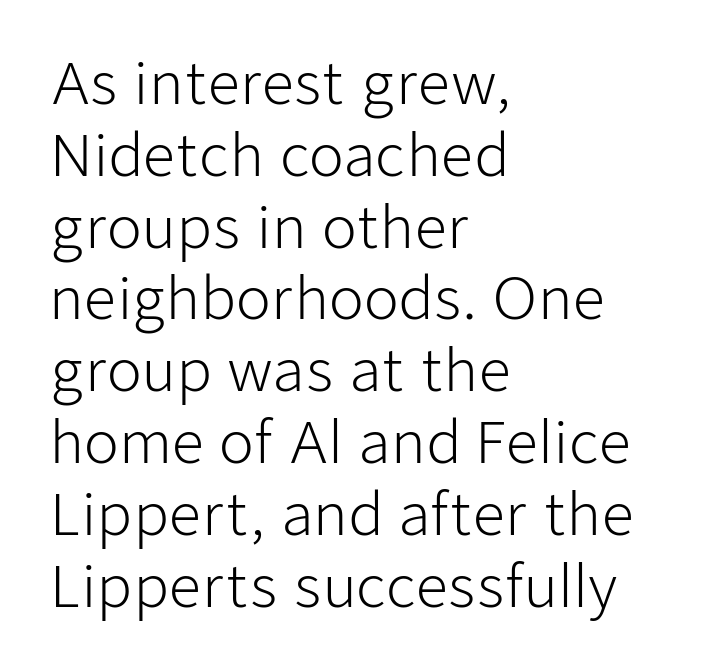
Just letters on the line, the space beneath them empty. The paragraph shown leans on its left margin. Each letter keeps its own natural width here, so spacing adapts to shape. Letter spacing: default. One glance says typical: line gaps are just what's usual.
